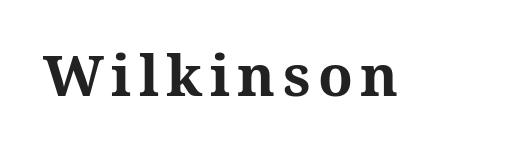
Typesetter's note: full bold, strokes at maximum text heaviness. This sample uses an upright cut, with every glyph sitting square on the baseline. Do the characters align in a grid? No, the font is proportional. Decoration check: the copy has no underline.
